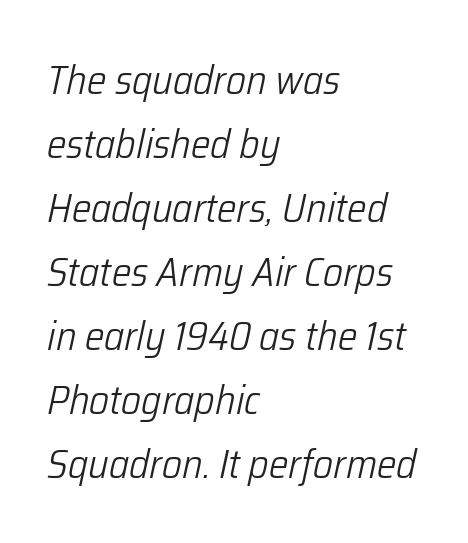
The image shows 41 px light, condensed type, italic (leaning right); set left-aligned, normal line spacing (1.56x), normal letter spacing, not underlined; low stroke contrast and a medium x-height.
